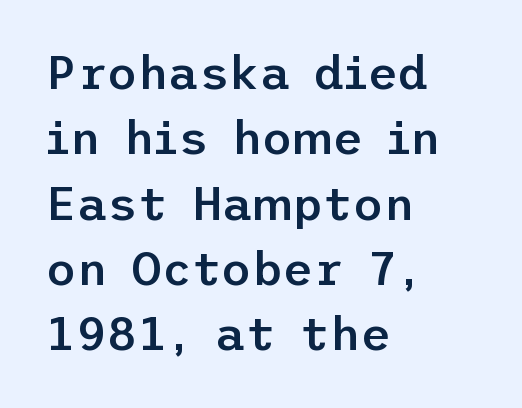
The image shows 47 px semibold sans-serif type, upright; set left-aligned, normal line spacing (1.39x), normal letter spacing, not underlined; low stroke contrast and a medium x-height.
